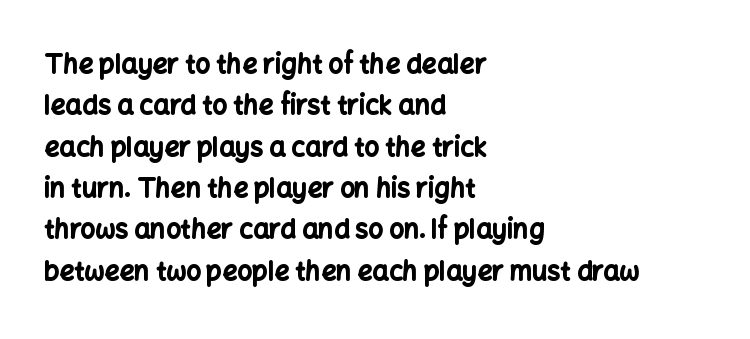
Descenders are the only things crossing below the line. Honestly, the row spacing looks completely unremarkable. The font is running at its bold setting. Inter-character spacing is left at the font's built-in metrics. Vertical strokes here are truly vertical.
